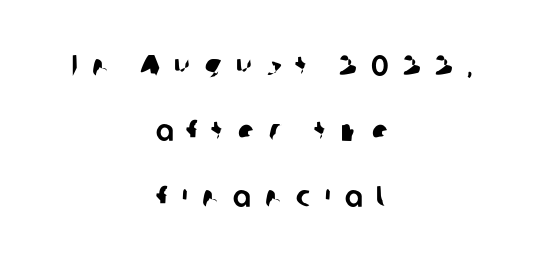
Q: Is the typeface a serif or a sans-serif typeface? A: Sans-serif.
Q: Is the text underlined? A: No.
Q: How is the paragraph aligned? A: Centered.
Q: Is the spacing between letters normal or unusually wide? A: Unusually wide.
Q: Is the spacing between lines tight, normal or loose? A: Loose.
Q: Width (condensed, normal, or wide)? A: Normal.
Q: Stroke contrast? A: Low.
Q: x-height? A: Medium.
Q: Monospaced? A: No.
